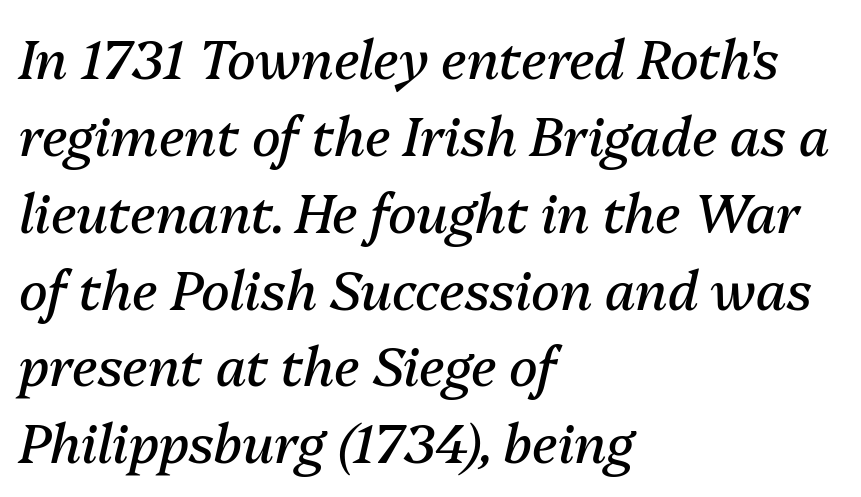
Q: Is the text bold? A: No.
Q: Is the text italic (slanted)? A: Yes, it leans right by about 13 degrees.
Q: Is the text underlined? A: No.
Q: How is the paragraph aligned? A: Left-aligned.
Q: Is the spacing between letters normal or unusually wide? A: Normal.
Q: Is the spacing between lines tight, normal or loose? A: Normal.
Q: Width (condensed, normal, or wide)? A: Normal.
Q: Stroke contrast? A: Medium.
Q: x-height? A: Medium.
Q: Monospaced? A: No.
